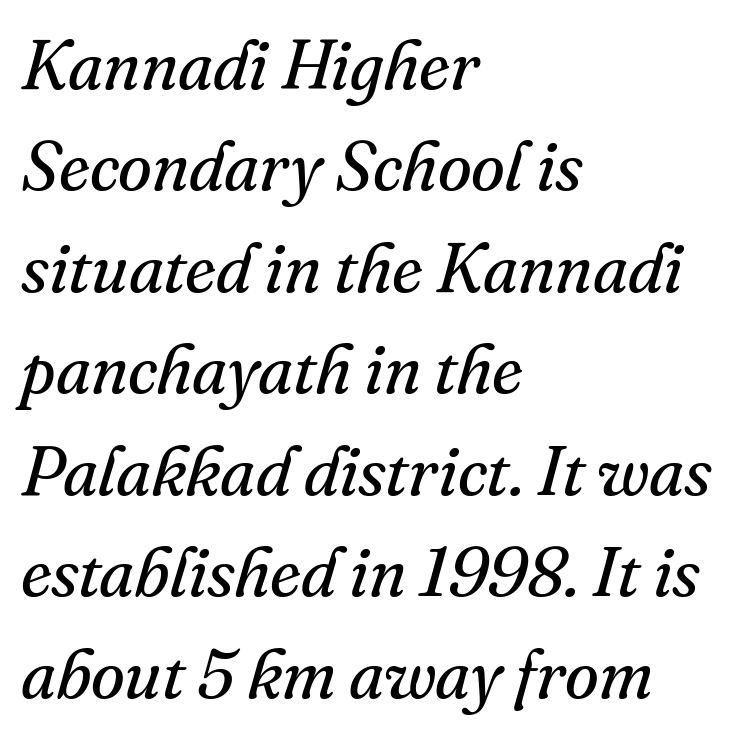
{"serif": "yes", "italic": "yes", "lean": "right", "slant_degrees": 16, "bold": "no", "weight": "regular", "width": "normal", "stroke_contrast": "medium", "x_height": "small", "monospaced": "no", "underline": "no", "align": "left", "line_spacing": "normal", "line_spacing_ratio": 1.47, "letter_spacing": "normal", "letter_spacing_em": 0.0, "glyph_px": 69}
